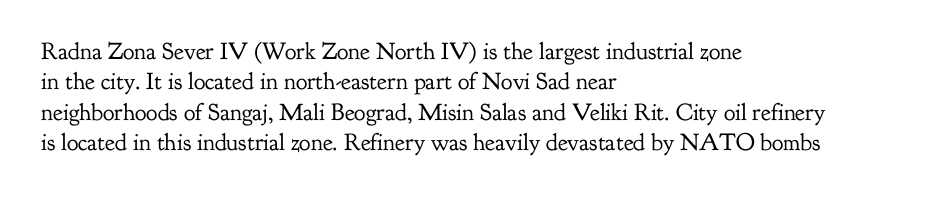
The type sits square on the baseline with zero lean. Only glyphs here, with clear space below each row. This sample is left-justified, so line endings fall wherever the words run out. Nothing unusual about the tracking: characters are spaced as the font intends. No extra ink here — the face is not bold.
